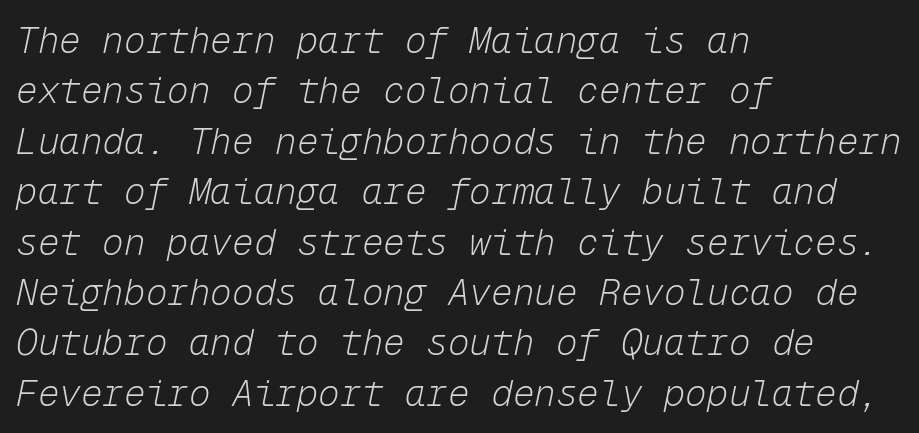
The image shows 36 px light type, italic (leaning right), monospaced; set left-aligned, normal line spacing (1.4x), normal letter spacing, not underlined; low stroke contrast and a medium x-height.
